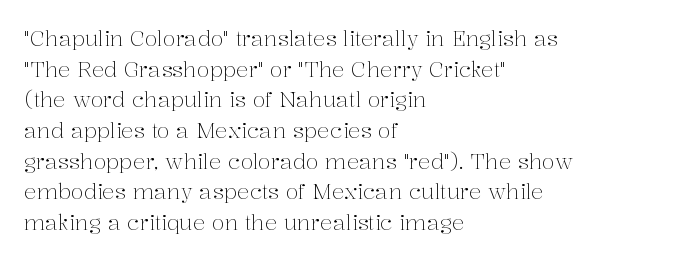
{"italic": "no", "bold": "no", "underline": "no", "align": "left", "line_spacing": "normal", "line_spacing_ratio": 1.46, "letter_spacing": "normal", "letter_spacing_em": 0.0, "glyph_px": 21}
